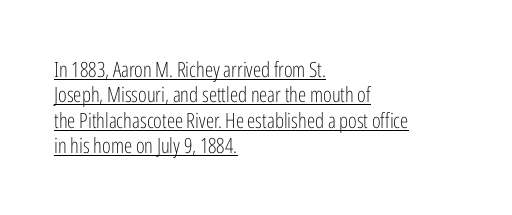
{"italic": "no", "bold": "no", "underline": "yes", "align": "left", "line_spacing_ratio": 1.21, "letter_spacing": "normal", "letter_spacing_em": 0.0, "glyph_px": 21}
